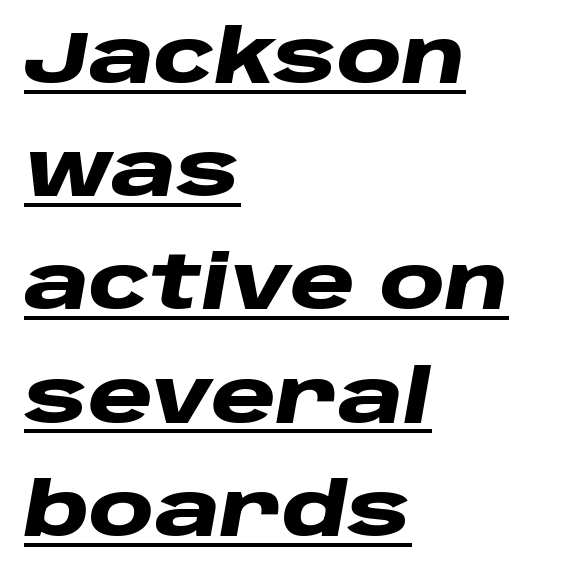
Q: Is the text bold? A: Yes.
Q: Is the text italic (slanted)? A: Yes, it leans right by about 10 degrees.
Q: Is the text underlined? A: Yes.
Q: How is the paragraph aligned? A: Left-aligned.
Q: Is the spacing between letters normal or unusually wide? A: Normal.
Q: Is the spacing between lines tight, normal or loose? A: Normal.
Q: Width (condensed, normal, or wide)? A: Wide.
Q: Stroke contrast? A: Low.
Q: x-height? A: Large.
Q: Monospaced? A: No.
